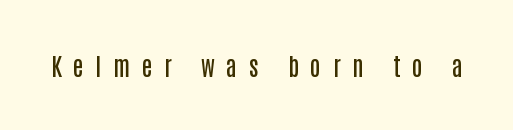
{"italic": "no", "bold": "semi", "underline": "no", "letter_spacing": "wide", "letter_spacing_em": 0.49, "glyph_px": 24}
